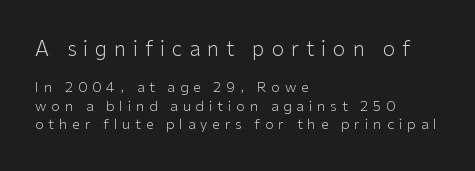
Clear beneath every line of the passage. All the whitespace from short lines collects on the right. Between one letter and the next there's a generous, obvious gap. Bigger letters appear in the top chunk; the bottom chunk is reduced. Ordinary non-slanted type is in use. Weight: regular or lighter.
